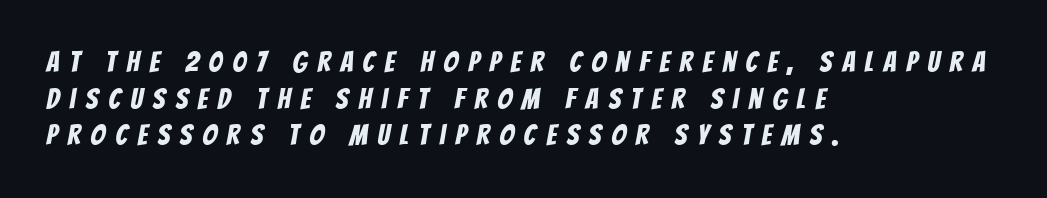
Q: Is the typeface a serif or a sans-serif typeface? A: Sans-serif.
Q: Is the text underlined? A: No.
Q: How is the paragraph aligned? A: Left-aligned.
Q: Is the spacing between letters normal or unusually wide? A: Unusually wide.
Q: Is the spacing between lines tight, normal or loose? A: Normal.
Q: Width (condensed, normal, or wide)? A: Condensed.
Q: Stroke contrast? A: Low.
Q: x-height? A: Large.
Q: Monospaced? A: No.
